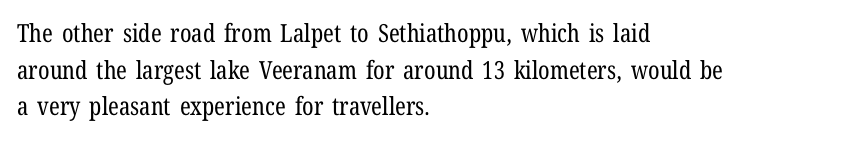
{"italic": "no", "bold": "no", "underline": "no", "align": "left", "line_spacing": "normal", "line_spacing_ratio": 1.47, "letter_spacing": "normal", "letter_spacing_em": 0.0, "glyph_px": 25}
